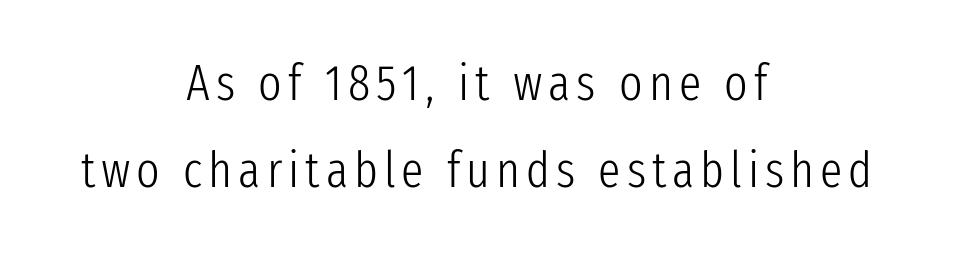
{"serif": "no", "italic": "no", "bold": "no", "weight": "light", "width": "condensed", "stroke_contrast": "low", "x_height": "medium", "monospaced": "no", "underline": "no", "align": "center", "line_spacing_ratio": 1.75, "glyph_px": 50}
